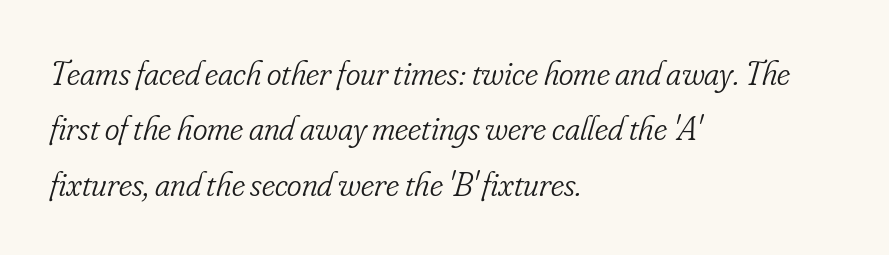
{"serif": "yes", "italic": "yes", "lean": "right", "slant_degrees": 16, "bold": "no", "weight": "light", "width": "condensed", "stroke_contrast": "low", "x_height": "small", "monospaced": "no", "underline": "no", "align": "left", "line_spacing": "normal", "line_spacing_ratio": 1.58, "letter_spacing": "normal", "letter_spacing_em": 0.0, "glyph_px": 35}
